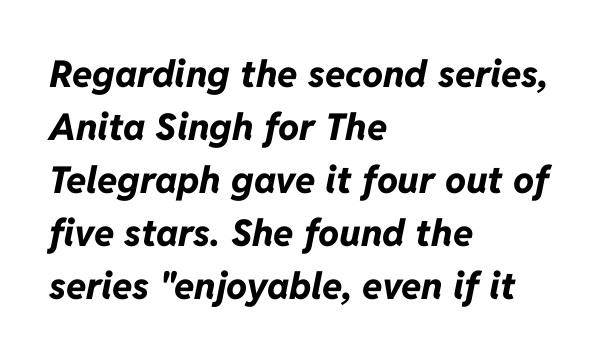
Q: Is the text bold? A: Yes.
Q: Is the text italic (slanted)? A: Yes, it leans right by about 11 degrees.
Q: Is the text underlined? A: No.
Q: How is the paragraph aligned? A: Left-aligned.
Q: Is the spacing between letters normal or unusually wide? A: Normal.
Q: Is the spacing between lines tight, normal or loose? A: Normal.
Q: Width (condensed, normal, or wide)? A: Normal.
Q: Stroke contrast? A: Low.
Q: x-height? A: Medium.
Q: Monospaced? A: No.
